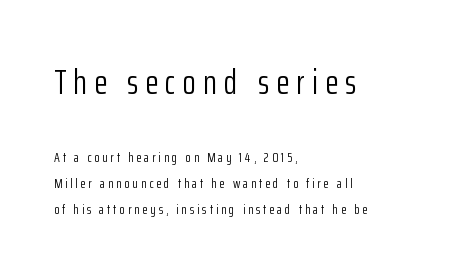
Q: Is the text bold? A: No.
Q: Is the text italic (slanted)? A: No, it is upright.
Q: Is the typeface a serif or a sans-serif typeface? A: Sans-serif.
Q: Is the text underlined? A: No.
Q: How is the paragraph aligned? A: Left-aligned.
Q: Is the spacing between letters normal or unusually wide? A: Unusually wide.
Q: Which block of text is set in a larger size, the first (top) or the second (bottom)? A: The first (top) one.
Q: Width (condensed, normal, or wide)? A: Condensed.
Q: Stroke contrast? A: Low.
Q: x-height? A: Medium.
Q: Monospaced? A: No.
